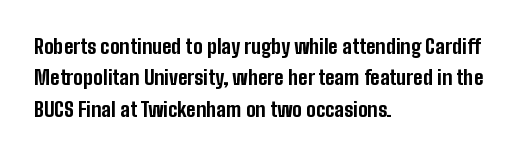
Ascenders rise straight up at ninety degrees. Just letters on the line, the space beneath them empty. Normally led — the rows are evenly, conventionally spaced. Here the glyphs are tracked normally, forming tight word shapes. The characters look thick and weighty, a clear bold.
